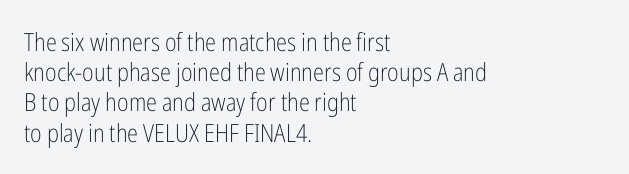
{"italic": "no", "bold": "no", "underline": "no", "align": "left", "line_spacing_ratio": 1.21, "letter_spacing": "normal", "letter_spacing_em": 0.0, "glyph_px": 25}
